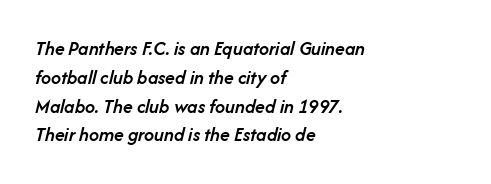
The image shows 20 px text type, italic (leaning right); set left-aligned, normal line spacing (1.44x), normal letter spacing, not underlined.
